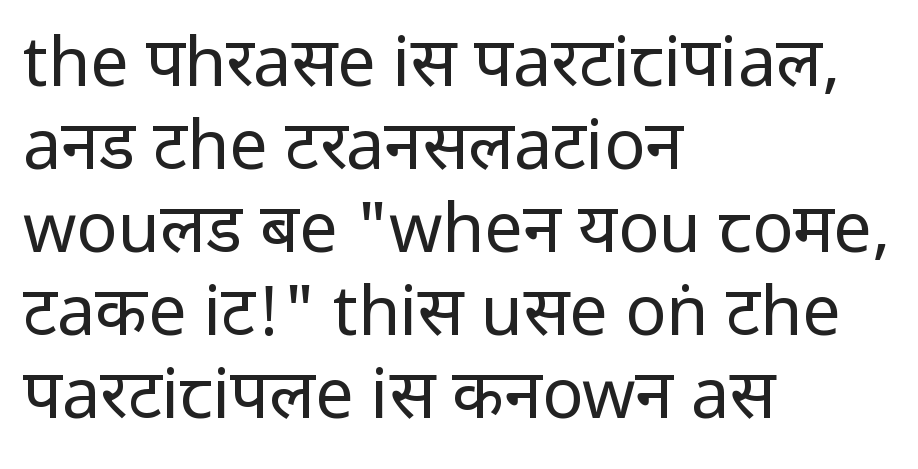
The image shows 68 px regular-weight, condensed sans-serif type, upright; set left-aligned, line spacing 1.22x, normal letter spacing, not underlined; low stroke contrast and a large x-height.
